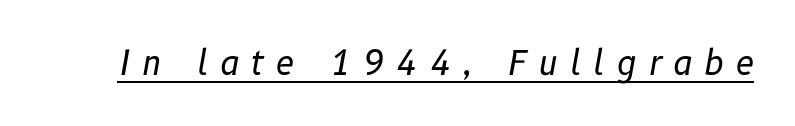
The image shows 34 px regular-weight type, italic (leaning right); set unusually wide letter spacing (+0.34 em), underlined; low stroke contrast and a medium x-height.
